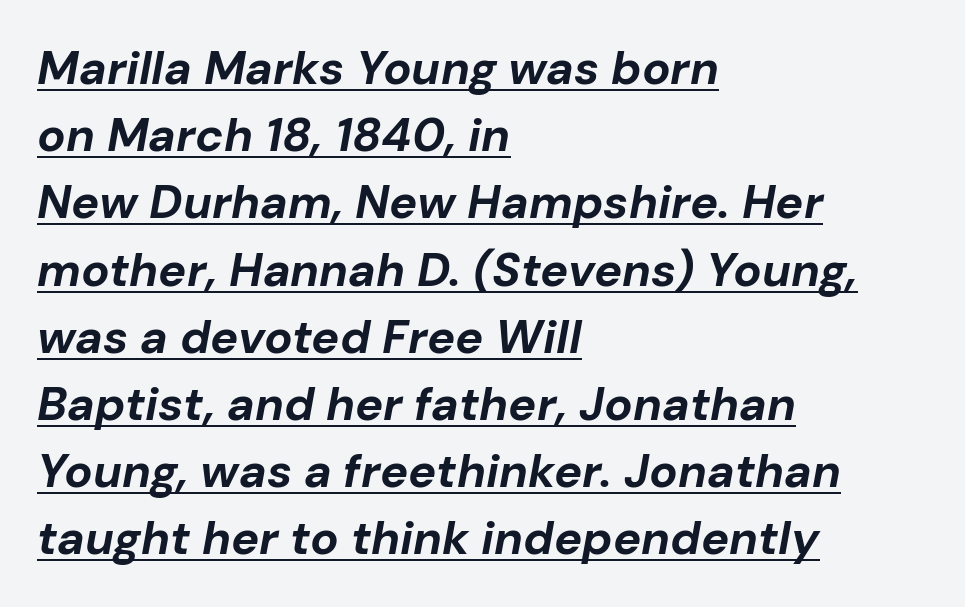
The image shows 47 px bold type, italic (leaning right); set left-aligned, normal line spacing (1.43x), normal letter spacing, underlined; low stroke contrast and a medium x-height.
